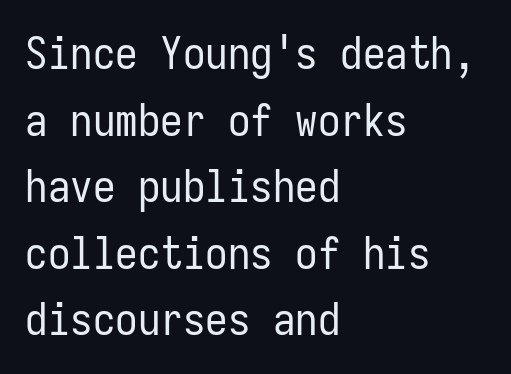
{"serif": "no", "italic": "no", "bold": "no", "weight": "regular", "width": "condensed", "stroke_contrast": "low", "x_height": "medium", "monospaced": "yes", "underline": "no", "align": "left", "line_spacing": "normal", "line_spacing_ratio": 1.48, "letter_spacing": "normal", "letter_spacing_em": 0.0, "glyph_px": 45}
